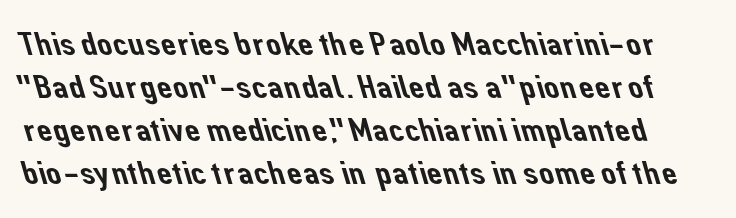
Nobody touched the tracking dial on this one. Nope, no serifs anywhere on these letters. Glance below the letters and you will spot only blank space. Looks like regular typesetting: each glyph gets only the width it needs. Quick note: interline space is typical.
